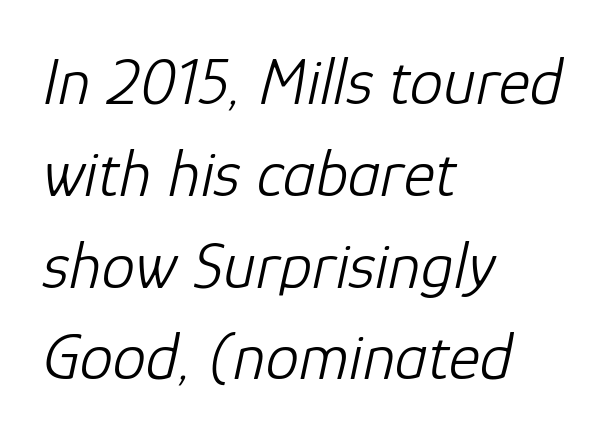
{"italic": "yes", "lean": "right", "slant_degrees": 12, "bold": "no", "weight": "light", "width": "normal", "stroke_contrast": "low", "x_height": "medium", "monospaced": "no", "underline": "no", "align": "left", "line_spacing": "normal", "line_spacing_ratio": 1.37, "letter_spacing": "normal", "letter_spacing_em": 0.0, "glyph_px": 67}
